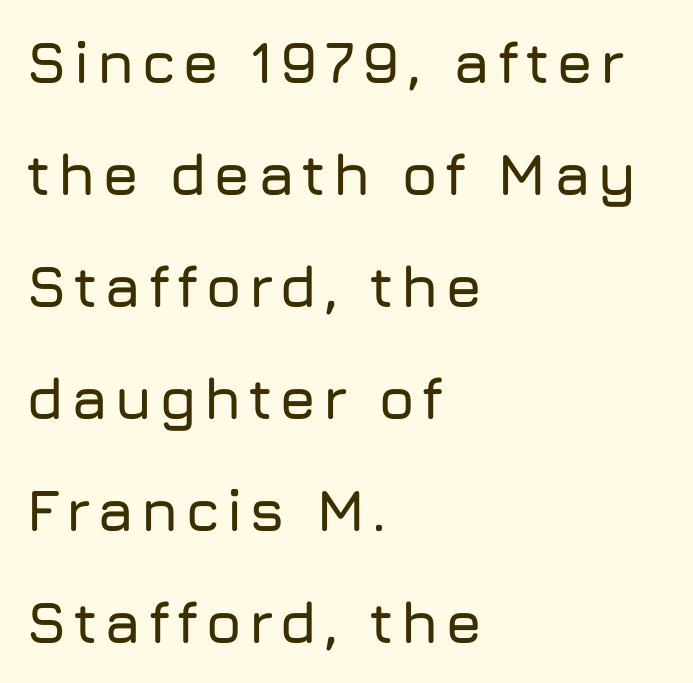
The image shows 59 px sans-serif type, upright; set left-aligned, loose line spacing (1.9x), not underlined; low stroke contrast and a medium x-height.
